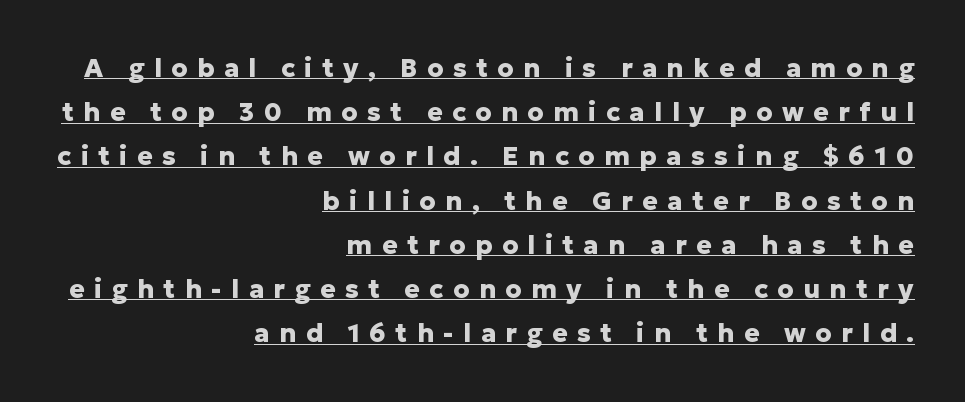
{"italic": "no", "bold": "yes", "underline": "yes", "align": "right", "line_spacing": "normal", "line_spacing_ratio": 1.7, "letter_spacing": "wide", "letter_spacing_em": 0.36, "glyph_px": 26}
